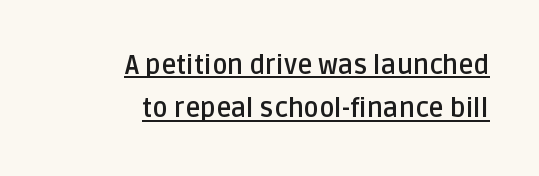
{"italic": "no", "bold": "yes", "underline": "yes", "align": "right", "line_spacing": "normal", "line_spacing_ratio": 1.67, "letter_spacing": "normal", "letter_spacing_em": 0.0, "glyph_px": 26}
